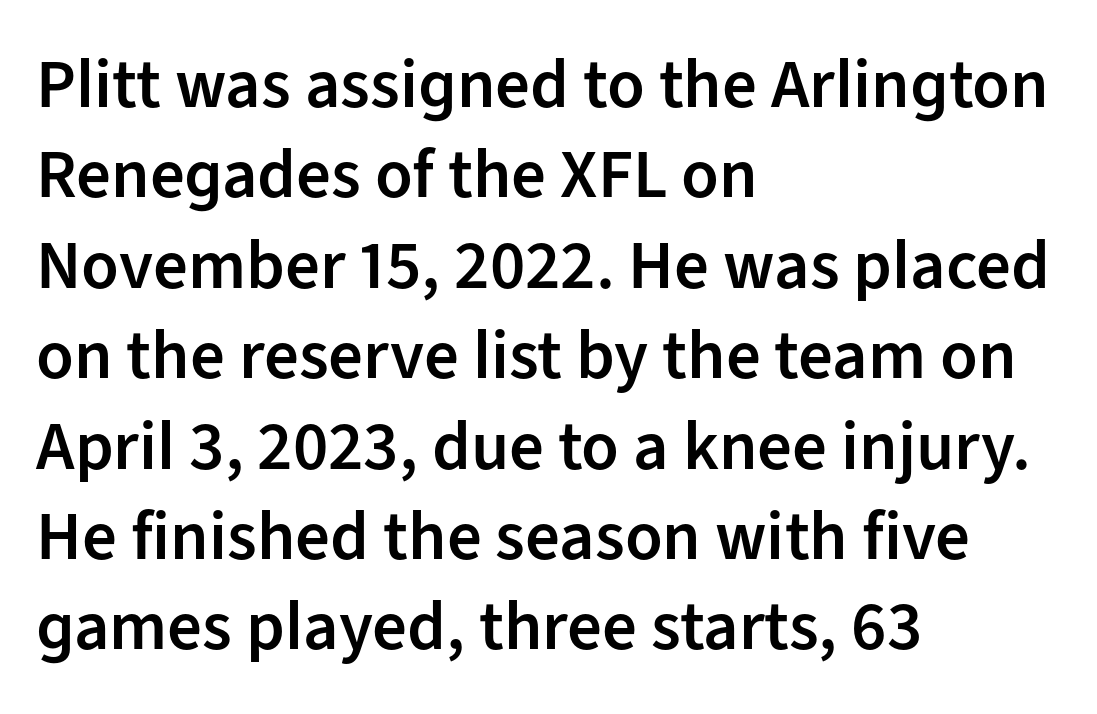
Semibold letterforms, between regular and bold. Vertically, the passage feels balanced, rows spaced as you'd expect. Look at the bottom of the vertical strokes: they stop flat, with no serifs. This rendering uses left alignment, leaving the right contour irregular.
